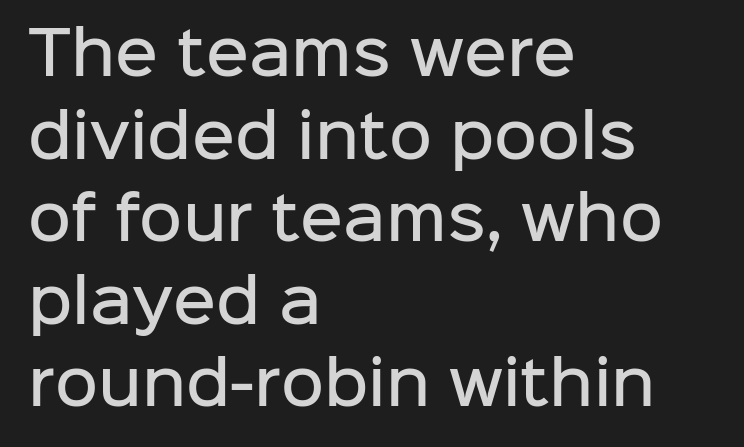
The image shows 59 px semibold sans-serif type, upright; set left-aligned, normal line spacing (1.4x), normal letter spacing, not underlined; low stroke contrast and a medium x-height.
